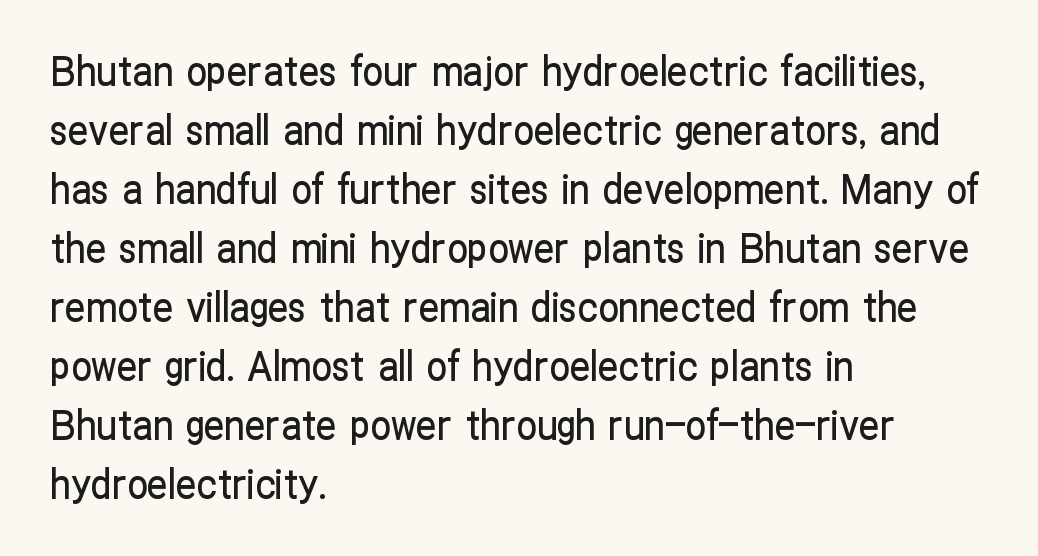
{"serif": "no", "italic": "no", "width": "condensed", "stroke_contrast": "low", "x_height": "medium", "monospaced": "no", "underline": "no", "align": "left", "line_spacing": "normal", "line_spacing_ratio": 1.44, "letter_spacing": "normal", "letter_spacing_em": 0.0, "glyph_px": 41}
